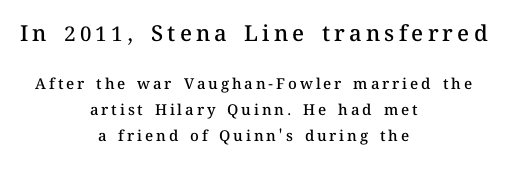
Q: Is the text bold? A: Semi-bold.
Q: Is the text italic (slanted)? A: No, it is upright.
Q: Is the text underlined? A: No.
Q: How is the paragraph aligned? A: Centered.
Q: Which block of text is set in a larger size, the first (top) or the second (bottom)? A: The first (top) one.
